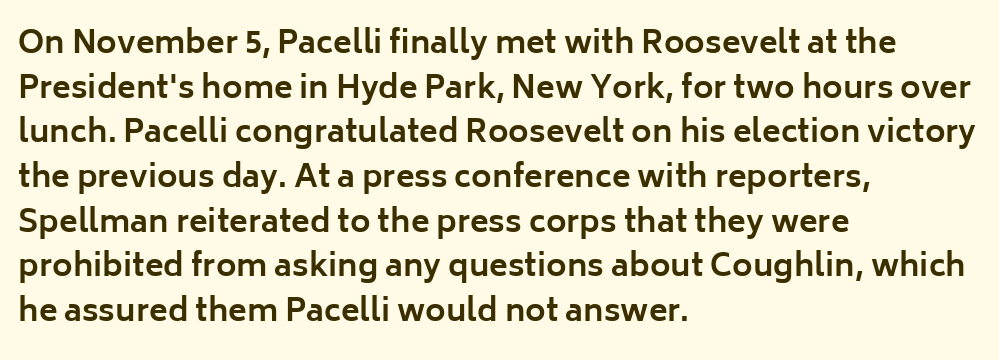
Q: Is the text bold? A: Yes.
Q: Is the text italic (slanted)? A: No, it is upright.
Q: Is the typeface a serif or a sans-serif typeface? A: Sans-serif.
Q: Is the text underlined? A: No.
Q: How is the paragraph aligned? A: Left-aligned.
Q: Is the spacing between letters normal or unusually wide? A: Normal.
Q: Is the spacing between lines tight, normal or loose? A: Normal.
Q: Width (condensed, normal, or wide)? A: Normal.
Q: Stroke contrast? A: Low.
Q: x-height? A: Medium.
Q: Monospaced? A: No.
